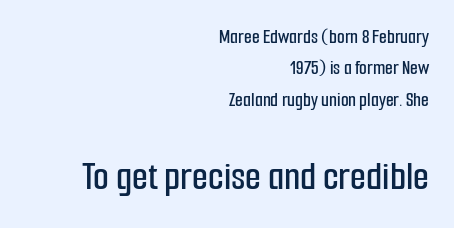
These lines are composed in type without serifs. These lines are set flush right with a ragged left edge. The space beneath each line is pristine and unruled. The font's upright variant was chosen for this text. These lines sit exactly where default settings would place them. In terms of letterspacing, this is plain default setting.
